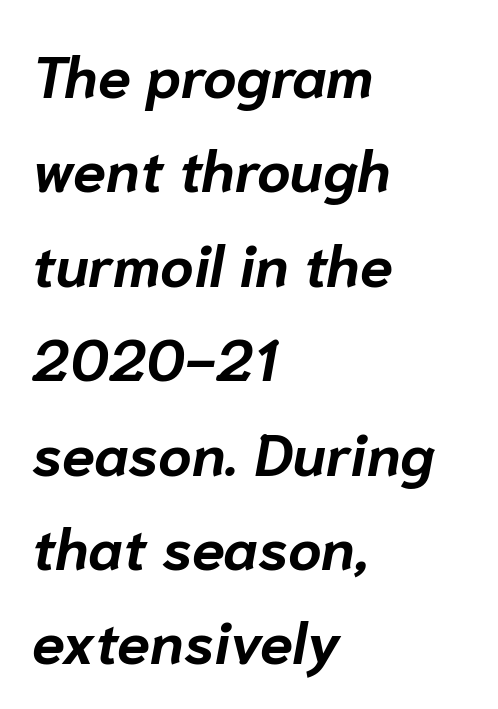
Q: Is the text bold? A: Yes.
Q: Is the text italic (slanted)? A: Yes, it leans right by about 10 degrees.
Q: Is the text underlined? A: No.
Q: How is the paragraph aligned? A: Left-aligned.
Q: Is the spacing between letters normal or unusually wide? A: Normal.
Q: Is the spacing between lines tight, normal or loose? A: Normal.
Q: Width (condensed, normal, or wide)? A: Normal.
Q: Stroke contrast? A: Low.
Q: x-height? A: Medium.
Q: Monospaced? A: No.
